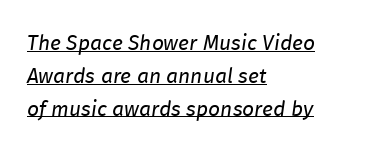
{"italic": "yes", "lean": "right", "slant_degrees": 8, "bold": "no", "underline": "yes", "align": "left", "line_spacing": "normal", "line_spacing_ratio": 1.56, "letter_spacing": "normal", "letter_spacing_em": 0.0, "glyph_px": 21}
